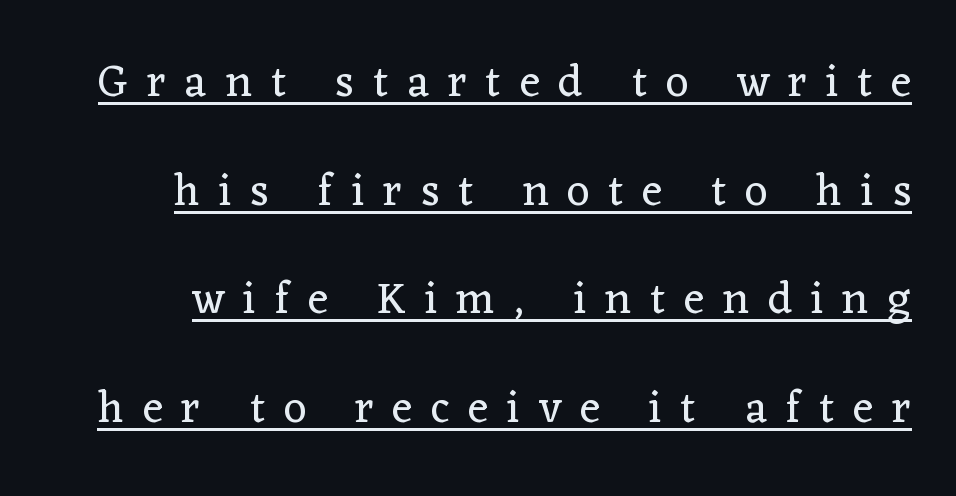
Q: Is the text bold? A: No.
Q: Is the text italic (slanted)? A: No, it is upright.
Q: Is the typeface a serif or a sans-serif typeface? A: Serif.
Q: Is the text underlined? A: Yes.
Q: Is the spacing between letters normal or unusually wide? A: Unusually wide.
Q: Is the spacing between lines tight, normal or loose? A: Loose.
Q: Width (condensed, normal, or wide)? A: Normal.
Q: Stroke contrast? A: Low.
Q: x-height? A: Medium.
Q: Monospaced? A: No.
